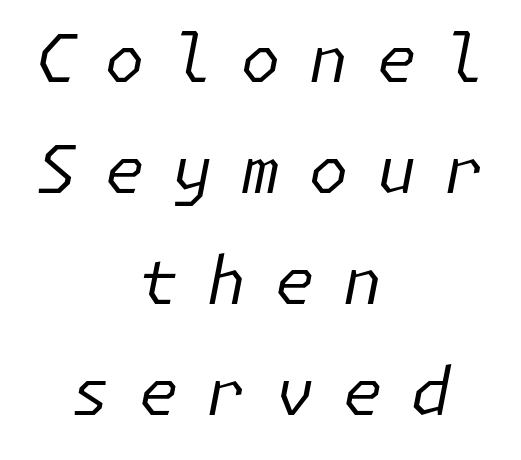
Q: Is the text bold? A: No.
Q: Is the text italic (slanted)? A: Yes, it leans right by about 11 degrees.
Q: Is the text underlined? A: No.
Q: How is the paragraph aligned? A: Centered.
Q: Is the spacing between letters normal or unusually wide? A: Unusually wide.
Q: Is the spacing between lines tight, normal or loose? A: Normal.
Q: Width (condensed, normal, or wide)? A: Normal.
Q: Stroke contrast? A: Low.
Q: x-height? A: Medium.
